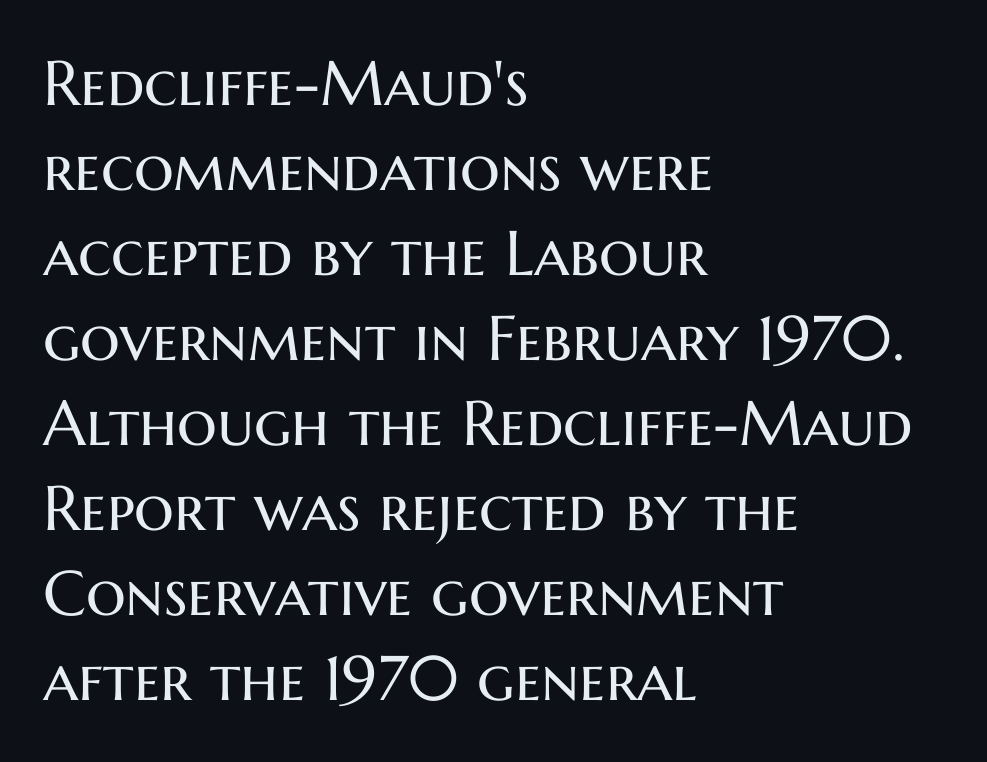
The image shows 63 px regular-weight sans-serif type, upright; set left-aligned, normal line spacing (1.35x), normal letter spacing, not underlined; medium stroke contrast and a medium x-height.
